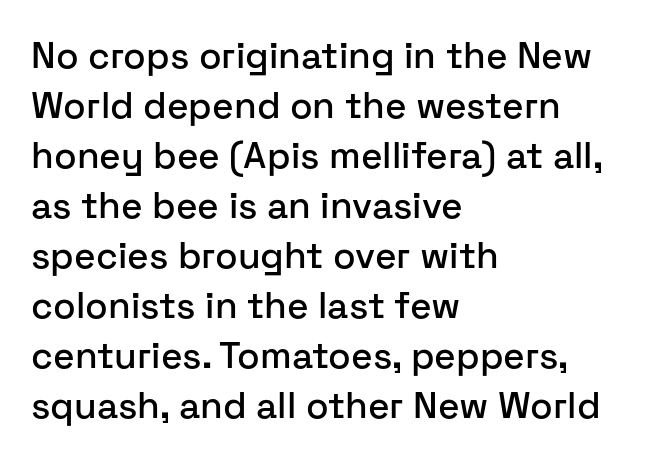
{"serif": "no", "italic": "no", "width": "normal", "stroke_contrast": "low", "x_height": "medium", "monospaced": "no", "underline": "no", "align": "left", "line_spacing": "normal", "line_spacing_ratio": 1.35, "letter_spacing": "normal", "letter_spacing_em": 0.0, "glyph_px": 37}
